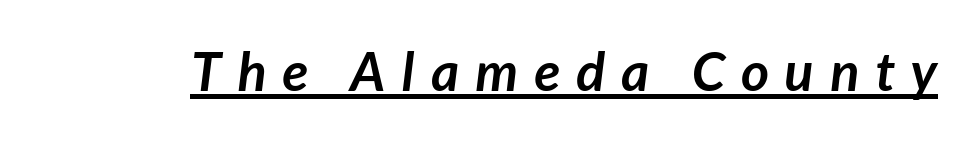
{"serif": "no", "bold": "yes", "weight": "semibold", "width": "normal", "stroke_contrast": "low", "x_height": "medium", "monospaced": "no", "underline": "yes", "letter_spacing": "wide", "letter_spacing_em": 0.3, "glyph_px": 54}
